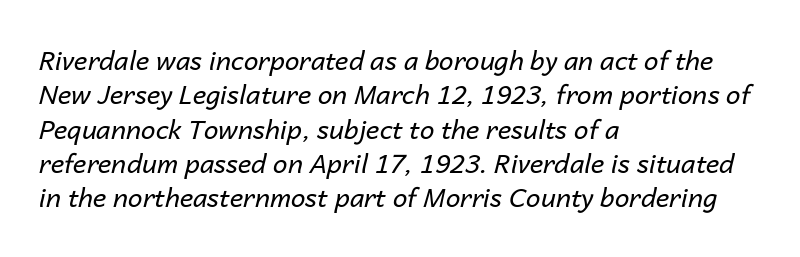
Q: Is the text bold? A: No.
Q: Is the text italic (slanted)? A: Yes, it leans right by about 14 degrees.
Q: Is the text underlined? A: No.
Q: How is the paragraph aligned? A: Left-aligned.
Q: Is the spacing between letters normal or unusually wide? A: Normal.
Q: Is the spacing between lines tight, normal or loose? A: Normal.
